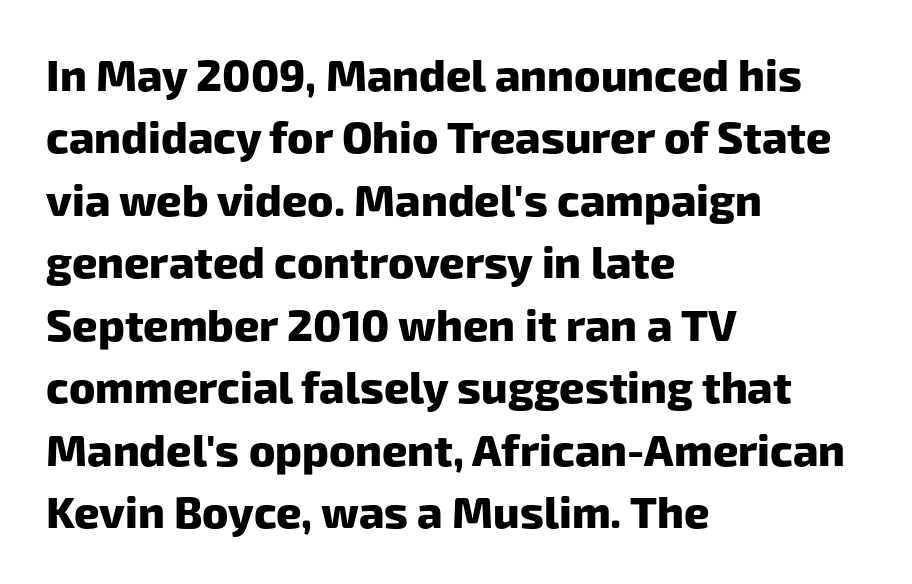
{"serif": "no", "bold": "yes", "weight": "heavy", "width": "normal", "stroke_contrast": "low", "x_height": "medium", "monospaced": "no", "underline": "no", "align": "left", "line_spacing": "normal", "line_spacing_ratio": 1.42, "letter_spacing": "normal", "letter_spacing_em": 0.0, "glyph_px": 44}
